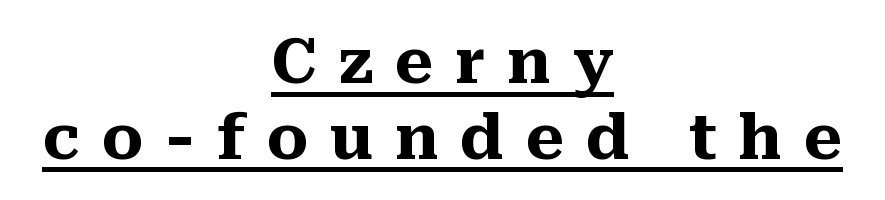
Note: serifs present on the glyphs. This rendering uses center alignment, leaving both contours irregular but symmetric. The specimen includes a rule beneath the text block's lines. The axis of the letterforms is exactly vertical. You could not count columns in this text — the font is proportionally spaced. Set as a true bold cut, around the 700 mark.
